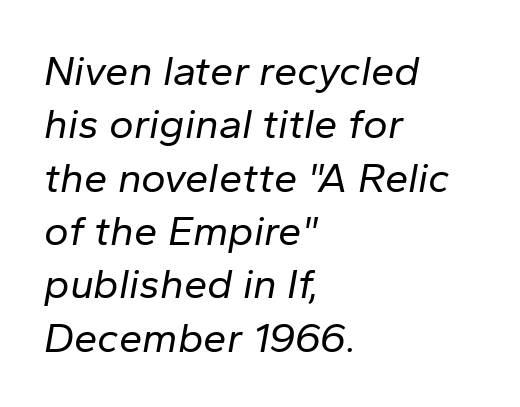
{"italic": "yes", "lean": "right", "slant_degrees": 10, "bold": "no", "weight": "regular", "width": "normal", "stroke_contrast": "low", "x_height": "medium", "monospaced": "no", "underline": "no", "align": "left", "line_spacing": "normal", "line_spacing_ratio": 1.27, "letter_spacing": "normal", "letter_spacing_em": 0.0, "glyph_px": 42}
